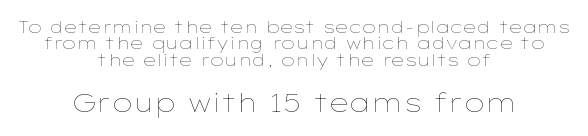
Q: Is the text bold? A: No.
Q: Is the text italic (slanted)? A: No, it is upright.
Q: Is the text underlined? A: No.
Q: How is the paragraph aligned? A: Centered.
Q: Is the spacing between letters normal or unusually wide? A: Normal.
Q: Is the spacing between lines tight, normal or loose? A: Tight.
Q: Which block of text is set in a larger size, the first (top) or the second (bottom)? A: The second (bottom) one.
